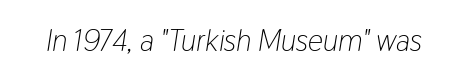
The image shows 30 px light, condensed type, italic (leaning right); set normal letter spacing, not underlined; low stroke contrast and a medium x-height.
